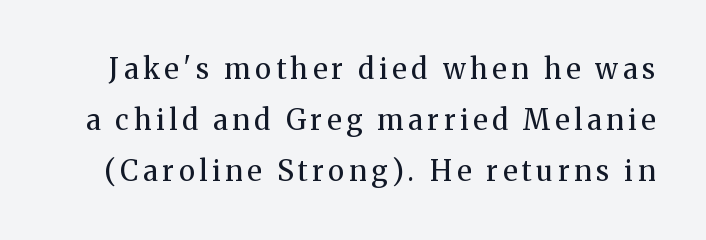
{"serif": "yes", "italic": "no", "bold": "no", "weight": "regular", "width": "normal", "stroke_contrast": "medium", "x_height": "medium", "monospaced": "no", "underline": "no", "line_spacing_ratio": 1.82, "glyph_px": 28}
